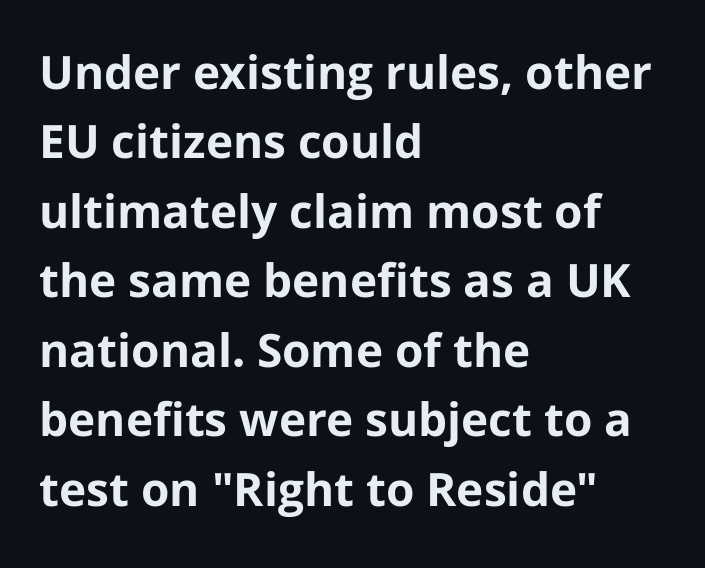
Q: Is the text bold? A: Yes.
Q: Is the text italic (slanted)? A: No, it is upright.
Q: Is the typeface a serif or a sans-serif typeface? A: Sans-serif.
Q: Is the text underlined? A: No.
Q: How is the paragraph aligned? A: Left-aligned.
Q: Is the spacing between letters normal or unusually wide? A: Normal.
Q: Is the spacing between lines tight, normal or loose? A: Normal.
Q: Width (condensed, normal, or wide)? A: Normal.
Q: Stroke contrast? A: Low.
Q: x-height? A: Medium.
Q: Monospaced? A: No.
